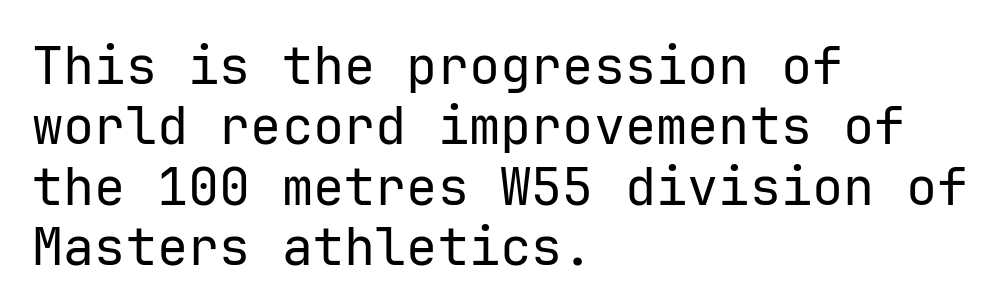
The image shows 52 px regular-weight sans-serif type, upright, monospaced; set left-aligned, line spacing 1.16x, normal letter spacing, not underlined; low stroke contrast and a medium x-height.
